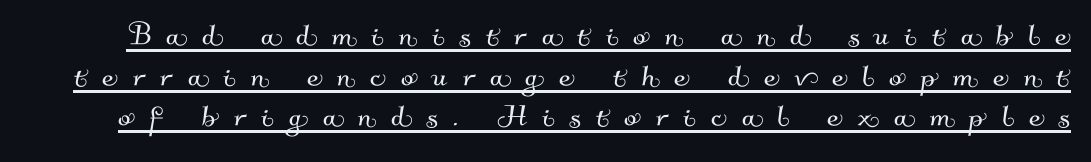
The image shows 37 px sans-serif type; set tight line spacing (1.1x), unusually wide letter spacing (+0.41 em), underlined; medium stroke contrast and a small x-height.
